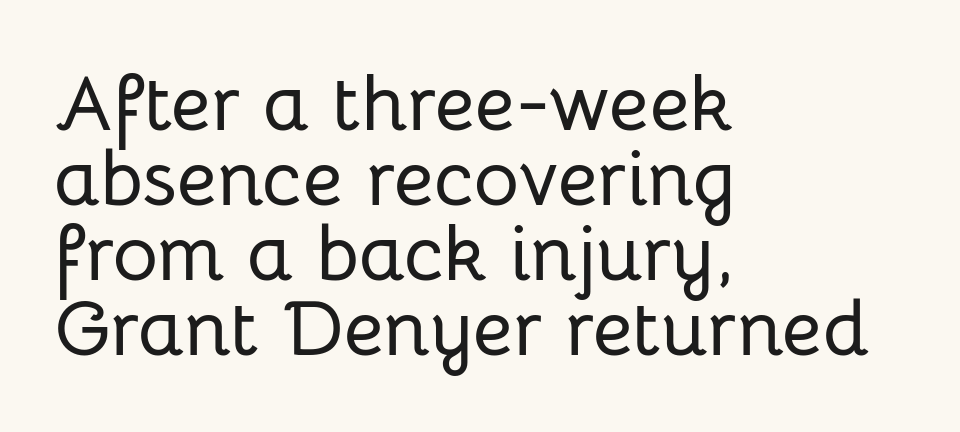
Q: Is the text italic (slanted)? A: No, it is upright.
Q: Is the typeface a serif or a sans-serif typeface? A: Sans-serif.
Q: Is the text underlined? A: No.
Q: How is the paragraph aligned? A: Left-aligned.
Q: Is the spacing between letters normal or unusually wide? A: Normal.
Q: Is the spacing between lines tight, normal or loose? A: Tight.
Q: Width (condensed, normal, or wide)? A: Normal.
Q: Stroke contrast? A: Low.
Q: x-height? A: Medium.
Q: Monospaced? A: No.
